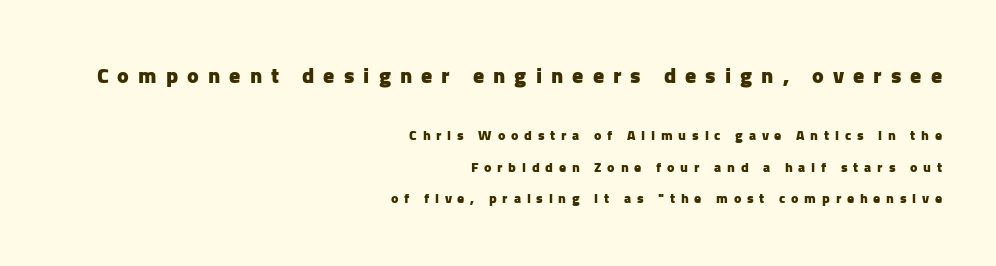
The image shows 22 px bold type, upright; set right-aligned, loose line spacing (2.25x), unusually wide letter spacing (+0.41 em), not underlined; the first (top) block is 1.57x larger.
